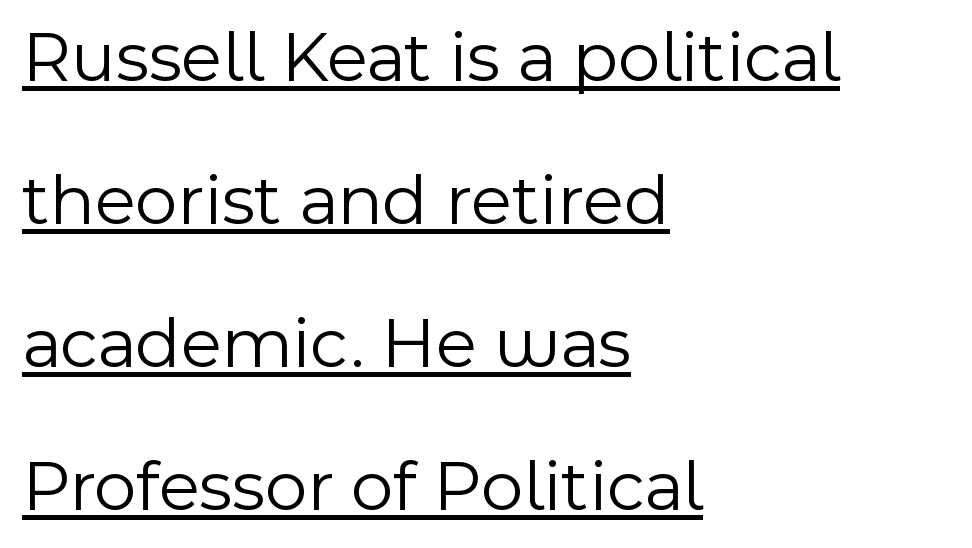
You could call the tracking neutral — neither tight nor loose. Like a heading marked for emphasis, these lines bear an underscore. No letter is thick-stroked: the sample isn't bold. A typesetter would call this leading open, well beyond the default.
